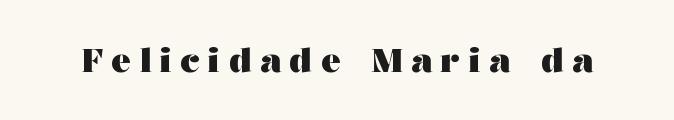
The image shows 32 px heavy, wide serif type, upright; set unusually wide letter spacing (+0.28 em), not underlined; medium stroke contrast and a medium x-height.
